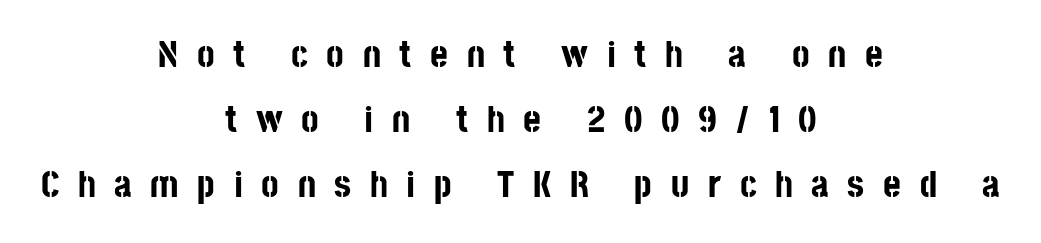
Look at the tracking — it's clearly loosened, letters drifting apart. A typesetter would call this proportional, since set widths differ per character. The typesetting leans heavy: a genuine bold. A clean baseline with only descenders dipping below it. Both edges are ragged and mirror each other, which tells us the setting is centered. Nope, not italic — everything's standing straight.
